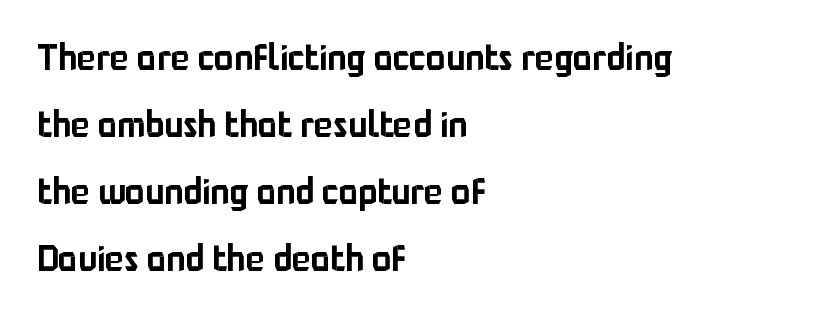
The image shows 36 px sans-serif type, upright; set left-aligned, line spacing 1.86x, normal letter spacing, not underlined; low stroke contrast and a medium x-height.
